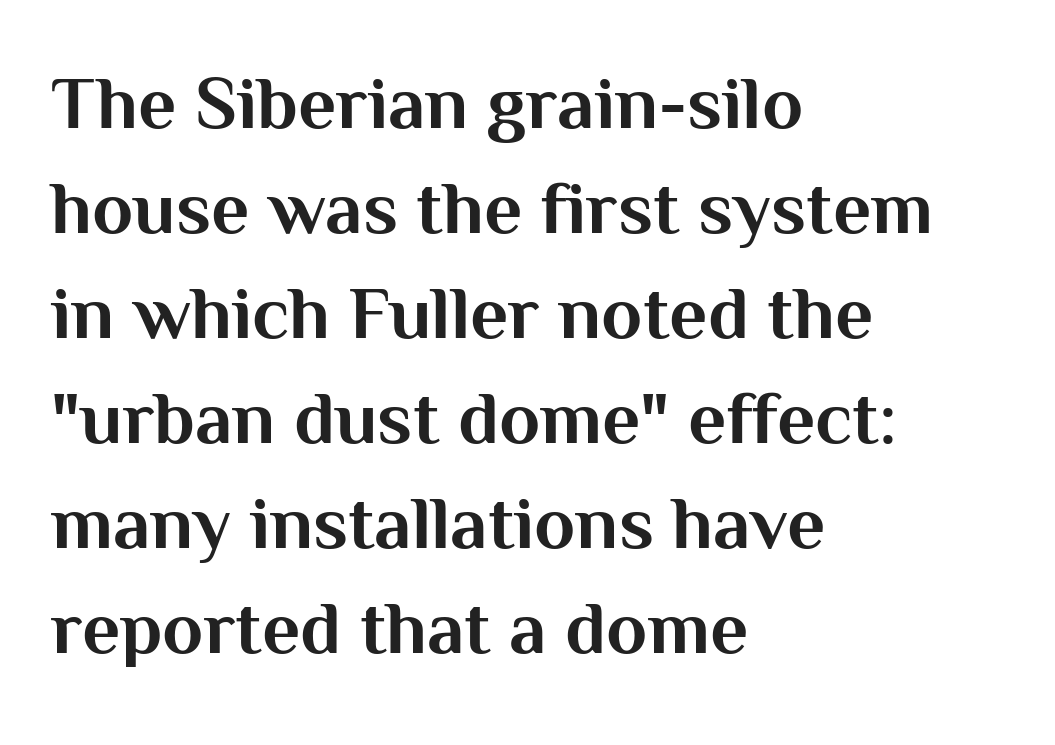
Q: Is the text bold? A: Yes.
Q: Is the text italic (slanted)? A: No, it is upright.
Q: Is the typeface a serif or a sans-serif typeface? A: Sans-serif.
Q: Is the text underlined? A: No.
Q: How is the paragraph aligned? A: Left-aligned.
Q: Is the spacing between letters normal or unusually wide? A: Normal.
Q: Is the spacing between lines tight, normal or loose? A: Normal.
Q: Width (condensed, normal, or wide)? A: Normal.
Q: Stroke contrast? A: Medium.
Q: x-height? A: Medium.
Q: Monospaced? A: No.
